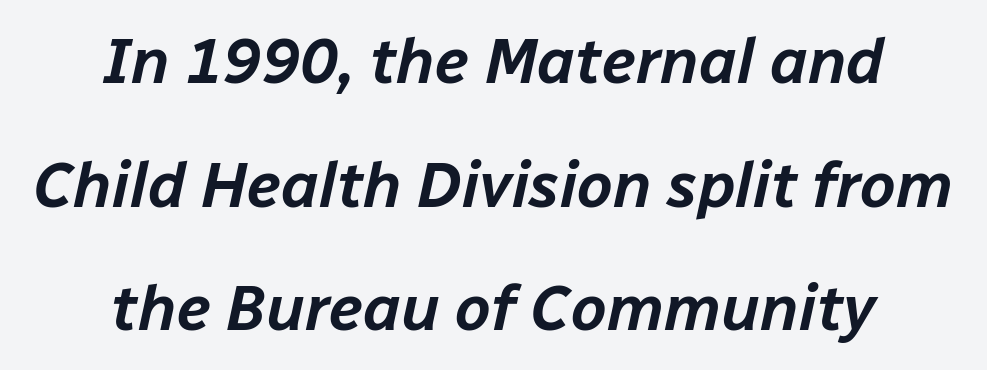
{"italic": "yes", "lean": "right", "slant_degrees": 12, "width": "normal", "stroke_contrast": "low", "x_height": "medium", "monospaced": "no", "underline": "no", "align": "center", "line_spacing": "loose", "line_spacing_ratio": 1.93, "letter_spacing": "normal", "letter_spacing_em": 0.0, "glyph_px": 64}
